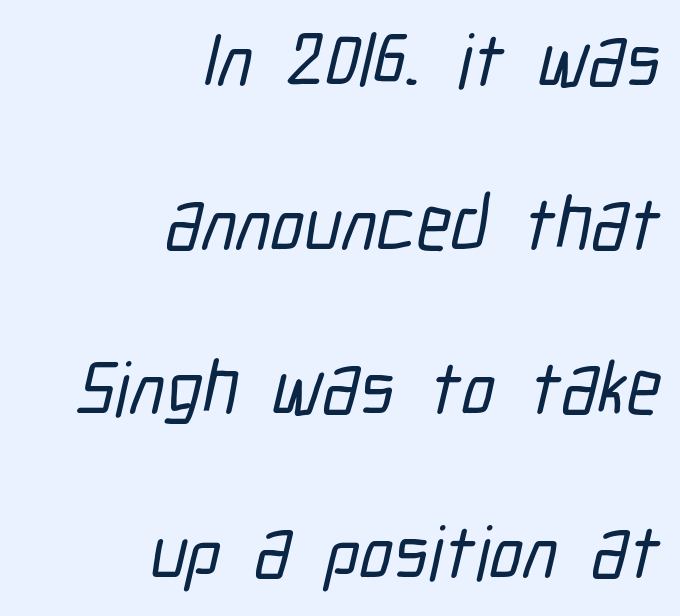
Q: Is the typeface a serif or a sans-serif typeface? A: Sans-serif.
Q: Is the text underlined? A: No.
Q: How is the paragraph aligned? A: Right-aligned.
Q: Is the spacing between letters normal or unusually wide? A: Normal.
Q: Is the spacing between lines tight, normal or loose? A: Loose.
Q: Width (condensed, normal, or wide)? A: Condensed.
Q: Stroke contrast? A: Low.
Q: x-height? A: Medium.
Q: Monospaced? A: No.
